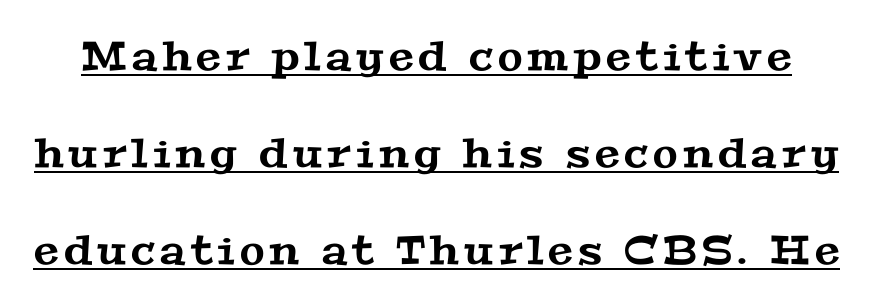
{"serif": "yes", "width": "wide", "stroke_contrast": "medium", "x_height": "medium", "monospaced": "no", "underline": "yes", "line_spacing": "loose", "line_spacing_ratio": 2.42, "glyph_px": 40}
